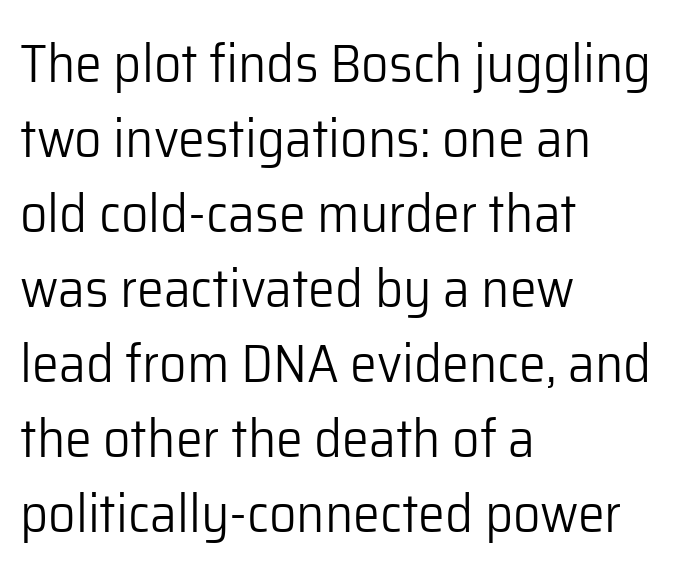
The face used here is a sans, in the tradition of grotesques and geometrics. Interline gaps are of average width in this sample. Think standard paragraph weight, or any step lighter than that. Descender tails drop into unmarked territory. Typeset ragged right — the left edge is the straight one.
